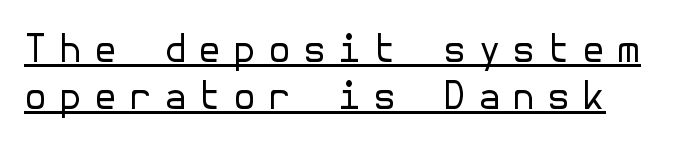
The image shows 38 px regular-weight sans-serif type, upright; set left-aligned, line spacing 1.23x, unusually wide letter spacing (+0.3 em), underlined; low stroke contrast and a medium x-height.
